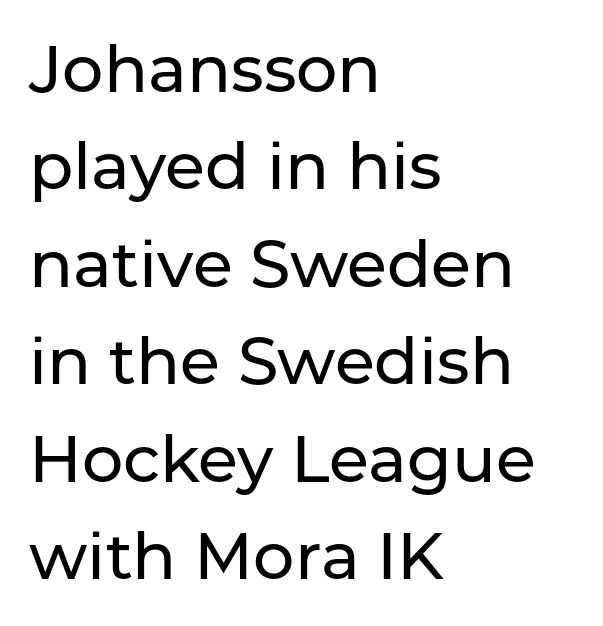
Q: Is the text italic (slanted)? A: No, it is upright.
Q: Is the typeface a serif or a sans-serif typeface? A: Sans-serif.
Q: Is the text underlined? A: No.
Q: How is the paragraph aligned? A: Left-aligned.
Q: Is the spacing between letters normal or unusually wide? A: Normal.
Q: Is the spacing between lines tight, normal or loose? A: Normal.
Q: Width (condensed, normal, or wide)? A: Normal.
Q: Stroke contrast? A: Low.
Q: x-height? A: Medium.
Q: Monospaced? A: No.
